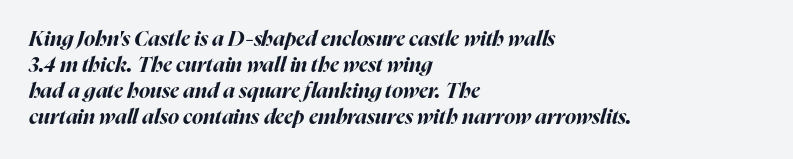
Q: Is the text bold? A: Yes.
Q: Is the text italic (slanted)? A: Yes, it leans right by about 16 degrees.
Q: Is the text underlined? A: No.
Q: How is the paragraph aligned? A: Left-aligned.
Q: Is the spacing between letters normal or unusually wide? A: Normal.
